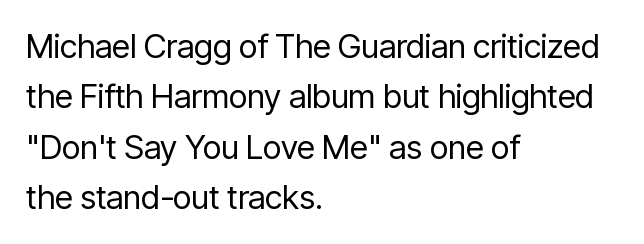
The image shows 33 px regular-weight, condensed sans-serif type, upright; set left-aligned, normal line spacing (1.53x), normal letter spacing, not underlined; low stroke contrast and a medium x-height.
